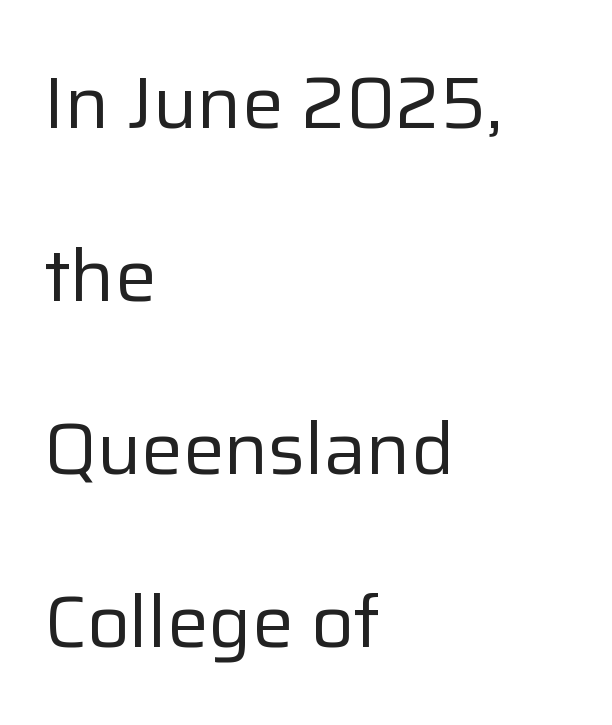
The image shows 74 px regular-weight sans-serif type, upright; set left-aligned, loose line spacing (2.34x), normal letter spacing, not underlined; low stroke contrast and a medium x-height.
